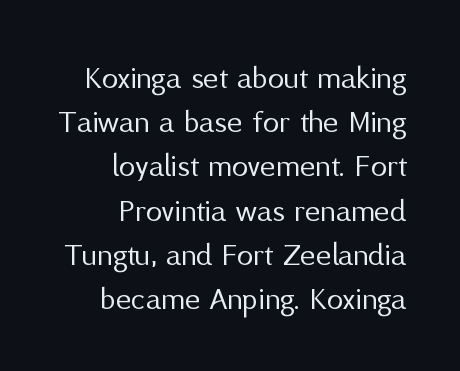
The image shows 33 px regular-weight sans-serif type, upright; set right-aligned, normal line spacing (1.34x), normal letter spacing, not underlined; medium stroke contrast and a medium x-height.
